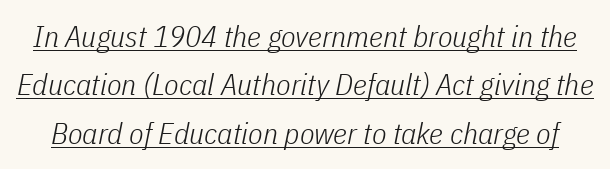
Q: Is the text bold? A: No.
Q: Is the text italic (slanted)? A: Yes, it leans right by about 11 degrees.
Q: Is the text underlined? A: Yes.
Q: Is the spacing between letters normal or unusually wide? A: Normal.
Q: Is the spacing between lines tight, normal or loose? A: Normal.
Q: Width (condensed, normal, or wide)? A: Condensed.
Q: Stroke contrast? A: Low.
Q: x-height? A: Medium.
Q: Monospaced? A: No.
